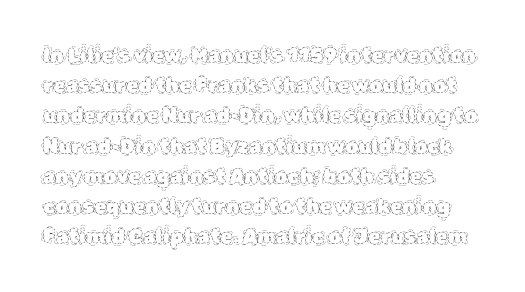
{"italic": "no", "bold": "no", "underline": "no", "align": "left", "line_spacing": "normal", "line_spacing_ratio": 1.51, "letter_spacing": "normal", "letter_spacing_em": 0.0, "glyph_px": 20}
